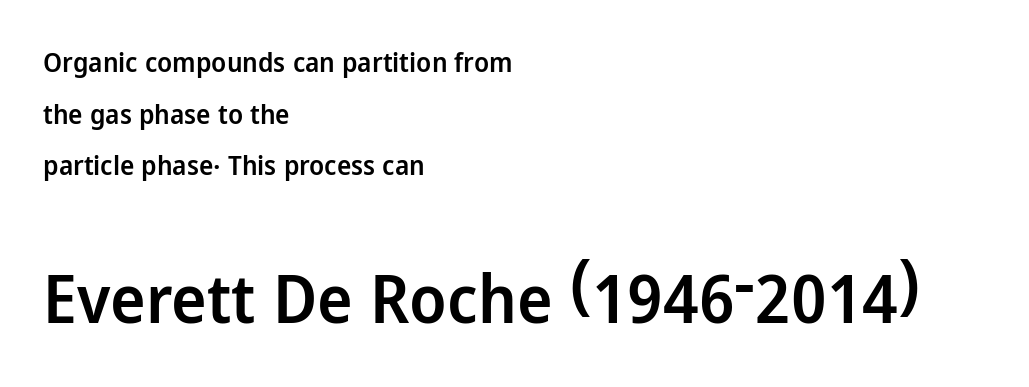
Q: Is the text bold? A: Semi-bold.
Q: Is the text italic (slanted)? A: No, it is upright.
Q: Is the typeface a serif or a sans-serif typeface? A: Sans-serif.
Q: Is the text underlined? A: No.
Q: How is the paragraph aligned? A: Left-aligned.
Q: Is the spacing between letters normal or unusually wide? A: Normal.
Q: Is the spacing between lines tight, normal or loose? A: Loose.
Q: Which block of text is set in a larger size, the first (top) or the second (bottom)? A: The second (bottom) one.
Q: Width (condensed, normal, or wide)? A: Normal.
Q: Stroke contrast? A: Low.
Q: x-height? A: Medium.
Q: Monospaced? A: No.
